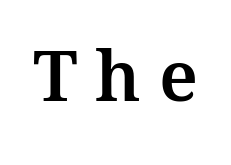
Short note: letters widely spaced. The space beneath each line is pristine and unruled. Proportional: the letters do not fall into vertical columns. Italic: no, the glyphs are upright roman. Unlike a clean sans, this face finishes its strokes with serifs.
